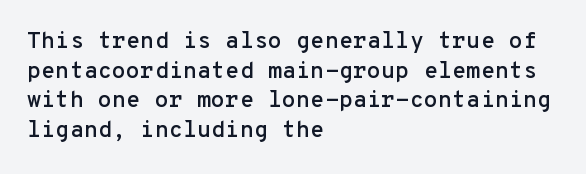
{"italic": "no", "underline": "no", "align": "left", "line_spacing": "normal", "line_spacing_ratio": 1.29, "letter_spacing": "normal", "letter_spacing_em": 0.0, "glyph_px": 23}
